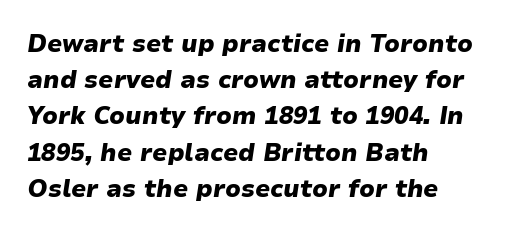
This rendering features lettering with no underline. Does the weight exceed regular? Yes, all the way to bold. Style check: oblique. The rendering anchors every line to the left-hand side. Line spacing here is normal.
